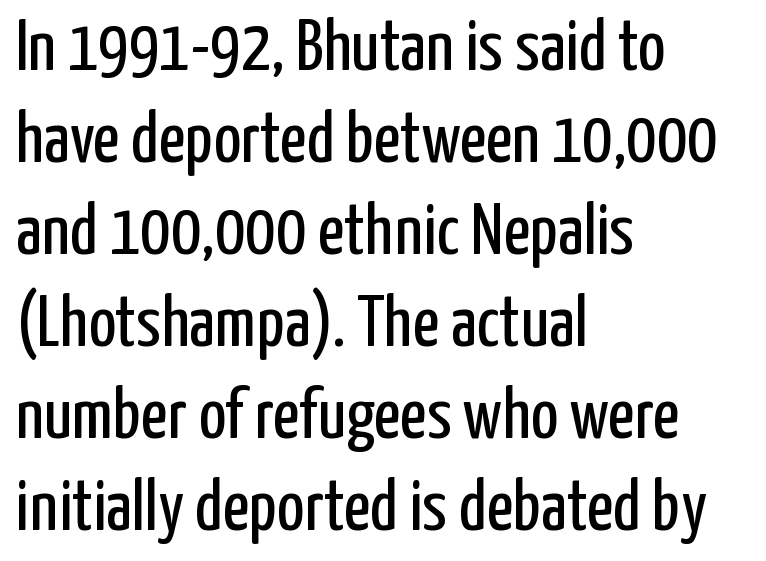
Quick note: interline space is typical. The font is comparable to plain body text, perhaps lighter. The text block is weighted toward the left margin, trailing off unevenly rightward. The zone under the glyphs is completely vacant.
